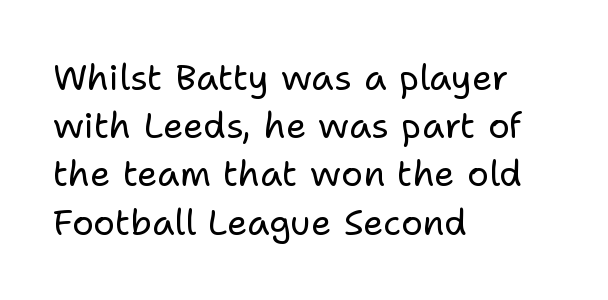
Q: Is the text bold? A: No.
Q: Is the text italic (slanted)? A: No, it is upright.
Q: Is the typeface a serif or a sans-serif typeface? A: Sans-serif.
Q: Is the text underlined? A: No.
Q: How is the paragraph aligned? A: Left-aligned.
Q: Is the spacing between letters normal or unusually wide? A: Normal.
Q: Is the spacing between lines tight, normal or loose? A: Normal.
Q: Width (condensed, normal, or wide)? A: Normal.
Q: Stroke contrast? A: Low.
Q: x-height? A: Medium.
Q: Monospaced? A: No.
